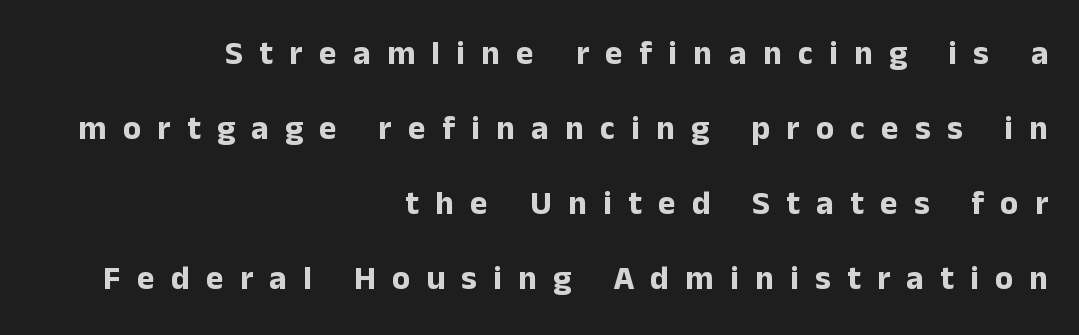
{"serif": "no", "italic": "no", "bold": "yes", "weight": "bold", "width": "normal", "stroke_contrast": "low", "x_height": "medium", "monospaced": "no", "underline": "no", "align": "right", "line_spacing": "loose", "line_spacing_ratio": 2.27, "letter_spacing": "wide", "letter_spacing_em": 0.5, "glyph_px": 33}
